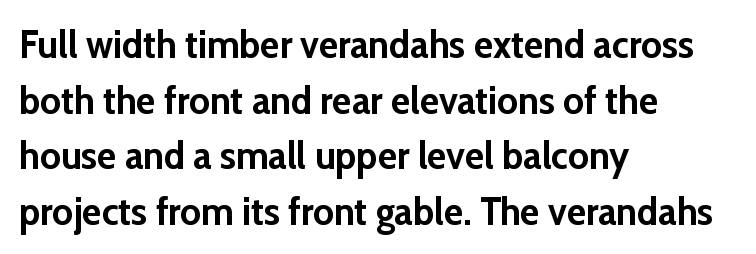
Alignment: flush left. Descenders hang freely into open space. The face used here has the dense, thick strokes of a bold. Varying glyph widths throughout — classic text-font behaviour. Here the glyphs are tracked normally, forming tight word shapes.
